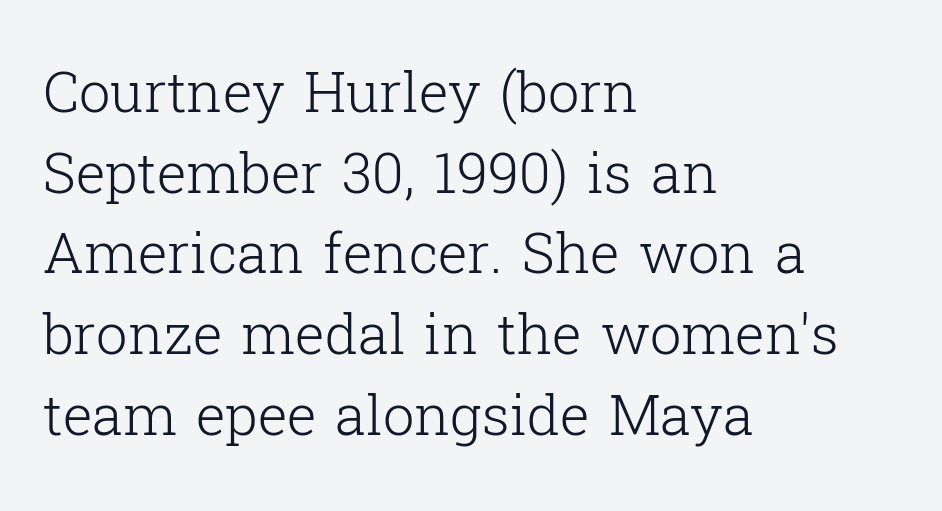
The image shows 56 px light serif type, upright; set left-aligned, normal line spacing (1.44x), normal letter spacing, not underlined; low stroke contrast and a medium x-height.
